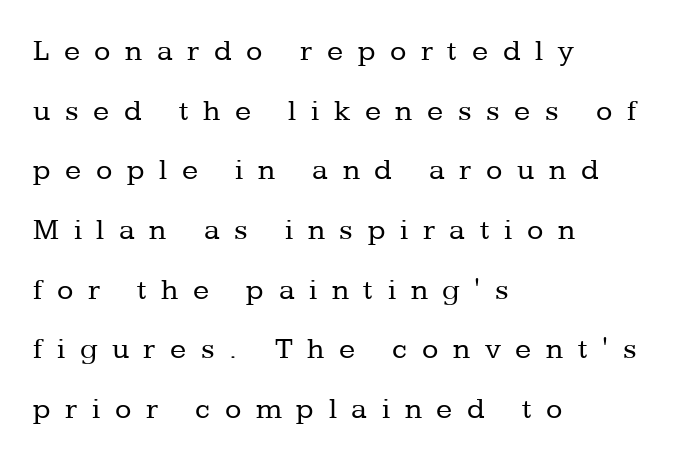
Stroke terminals: seriffed. Compared with typical paragraphs, the rows here are farther apart. Stroke mass is kept to a normal reading level or below. Descender tails drop into unmarked territory. Does extra space separate the letters? Yes, quite a lot of it. The rendering uses natural spacing where letterforms have individual widths.
